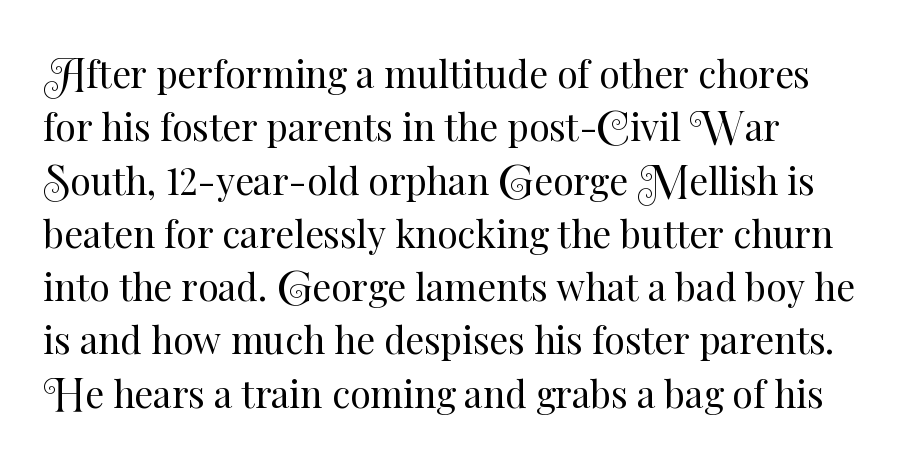
Q: Is the text bold? A: No.
Q: Is the text italic (slanted)? A: No, it is upright.
Q: Is the text underlined? A: No.
Q: How is the paragraph aligned? A: Left-aligned.
Q: Is the spacing between letters normal or unusually wide? A: Normal.
Q: Is the spacing between lines tight, normal or loose? A: Normal.
Q: Width (condensed, normal, or wide)? A: Normal.
Q: Stroke contrast? A: Medium.
Q: x-height? A: Small.
Q: Monospaced? A: No.
